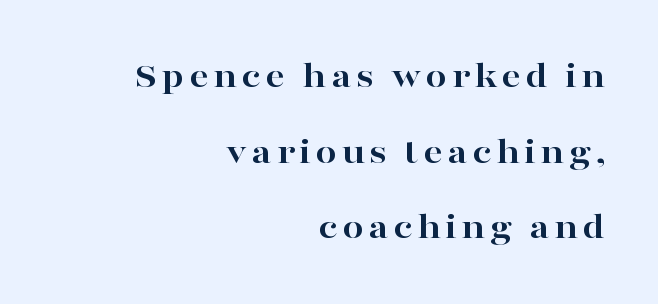
The image shows 38 px bold, wide serif type, upright; set right-aligned, loose line spacing (1.99x), not underlined; high stroke contrast and a medium x-height.
